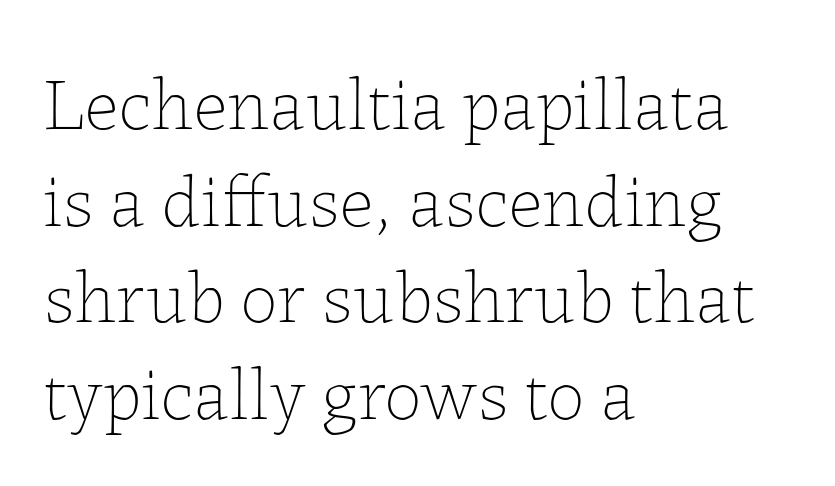
Q: Is the text bold? A: No.
Q: Is the text italic (slanted)? A: No, it is upright.
Q: Is the text underlined? A: No.
Q: How is the paragraph aligned? A: Left-aligned.
Q: Is the spacing between letters normal or unusually wide? A: Normal.
Q: Is the spacing between lines tight, normal or loose? A: Normal.
Q: Width (condensed, normal, or wide)? A: Normal.
Q: Stroke contrast? A: Low.
Q: x-height? A: Medium.
Q: Monospaced? A: No.
